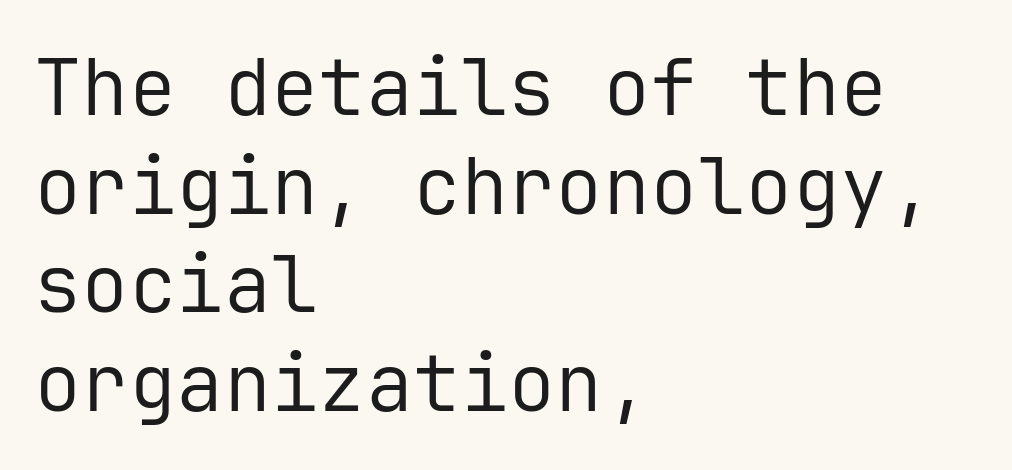
Q: Is the text bold? A: No.
Q: Is the text italic (slanted)? A: No, it is upright.
Q: Is the typeface a serif or a sans-serif typeface? A: Sans-serif.
Q: Is the text underlined? A: No.
Q: How is the paragraph aligned? A: Left-aligned.
Q: Is the spacing between letters normal or unusually wide? A: Normal.
Q: Is the spacing between lines tight, normal or loose? A: Normal.
Q: Width (condensed, normal, or wide)? A: Normal.
Q: Stroke contrast? A: Low.
Q: x-height? A: Medium.
Q: Monospaced? A: Yes.
